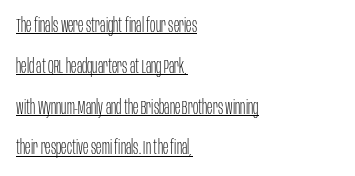
{"italic": "no", "bold": "no", "underline": "yes", "align": "left", "line_spacing": "loose", "line_spacing_ratio": 2.04, "letter_spacing": "normal", "letter_spacing_em": 0.0, "glyph_px": 20}
